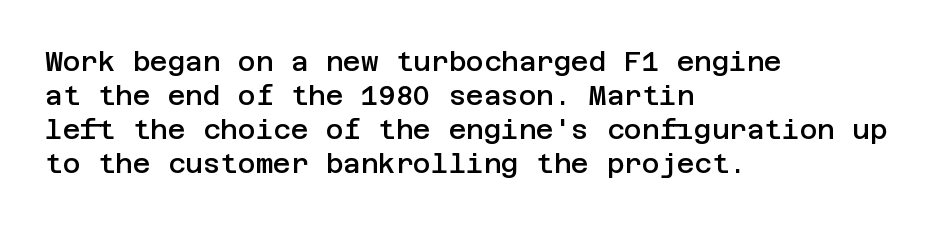
Q: Is the text bold? A: Semi-bold.
Q: Is the text italic (slanted)? A: No, it is upright.
Q: Is the text underlined? A: No.
Q: How is the paragraph aligned? A: Left-aligned.
Q: Is the spacing between letters normal or unusually wide? A: Normal.
Q: Is the spacing between lines tight, normal or loose? A: Normal.
